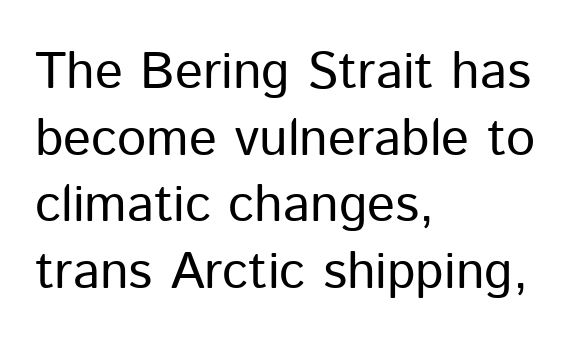
The image shows 52 px regular-weight sans-serif type, upright; set left-aligned, normal line spacing (1.28x), normal letter spacing, not underlined; low stroke contrast and a medium x-height.
